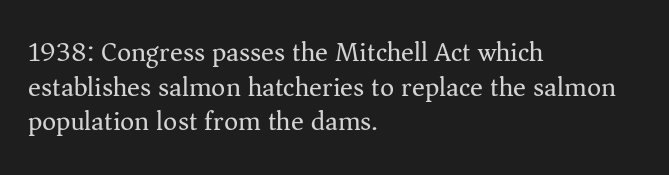
The block of text has a typical density, with ordinary space between rows. Which margin do the lines hug? The left one — the right edge is uneven. The space directly below the letters is spotless. This is the regular roman posture of the typeface. Does extra space separate the letters? No, they use regular spacing.
